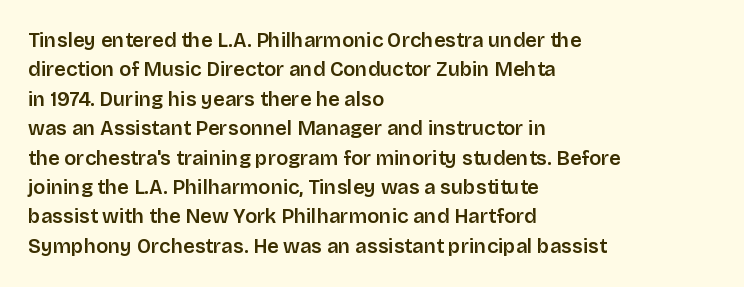
Notice how the passage keeps a crisp vertical edge on the left only. The space directly below the letters is spotless. The designer left line spacing at the default. Honestly, the letter spacing is just normal — you wouldn't notice it. Posture: vertical.
